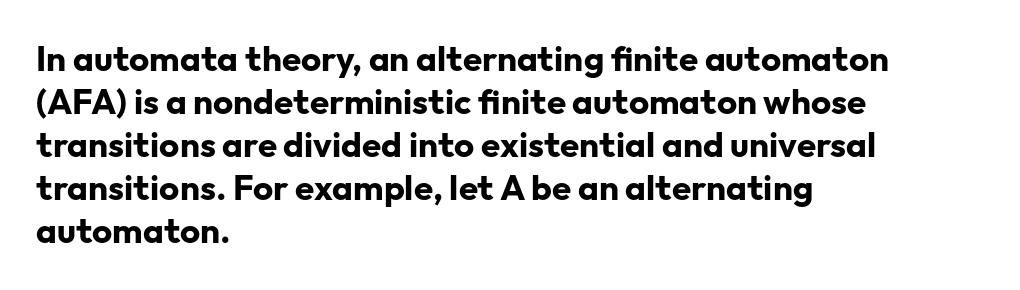
{"serif": "no", "italic": "no", "bold": "yes", "weight": "bold", "width": "normal", "stroke_contrast": "low", "x_height": "medium", "monospaced": "no", "underline": "no", "align": "left", "line_spacing_ratio": 1.23, "letter_spacing": "normal", "letter_spacing_em": 0.0, "glyph_px": 35}
